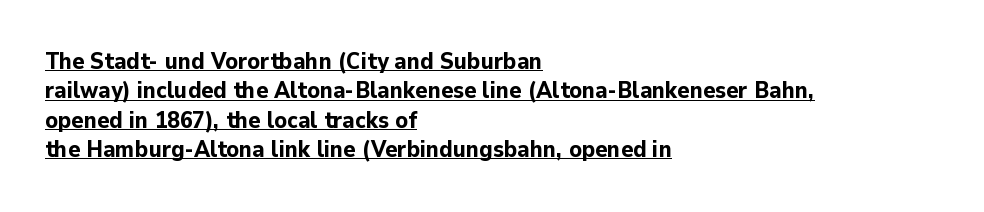
The gaps between neighbouring characters are ordinary and unremarkable. A dark, heavy texture on the line: the type is bold. Posture: upright roman. These lines stack with their left ends in a neat column. The block of text has a typical density, with ordinary space between rows. The rendered words wear a rule along their underside.
